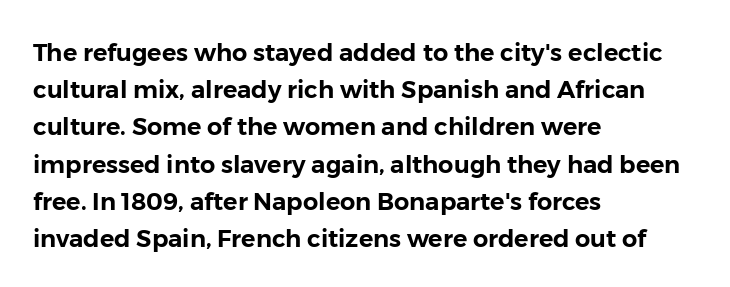
{"italic": "no", "underline": "no", "align": "left", "line_spacing": "normal", "line_spacing_ratio": 1.55, "letter_spacing": "normal", "letter_spacing_em": 0.0, "glyph_px": 24}
